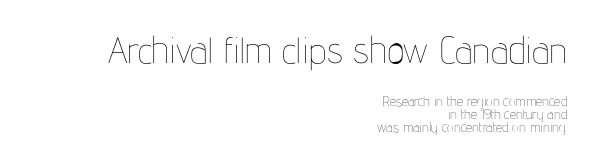
The image shows 37 px thin, condensed type, upright; set right-aligned, tight line spacing (0.95x), normal letter spacing, not underlined; the first (top) block is 2.64x larger; low stroke contrast and a medium x-height.
